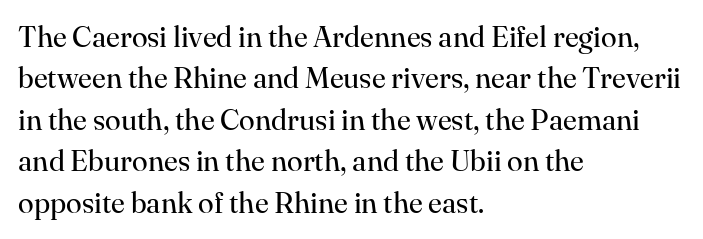
{"serif": "yes", "italic": "no", "bold": "no", "weight": "regular", "width": "normal", "stroke_contrast": "high", "x_height": "small", "monospaced": "no", "underline": "no", "align": "left", "line_spacing": "normal", "line_spacing_ratio": 1.43, "letter_spacing": "normal", "letter_spacing_em": 0.0, "glyph_px": 29}
